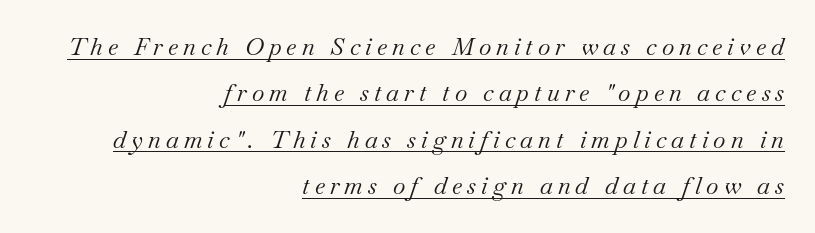
{"italic": "yes", "lean": "right", "slant_degrees": 18, "bold": "no", "underline": "yes", "align": "right", "line_spacing": "loose", "line_spacing_ratio": 1.93, "letter_spacing": "wide", "letter_spacing_em": 0.21, "glyph_px": 24}
